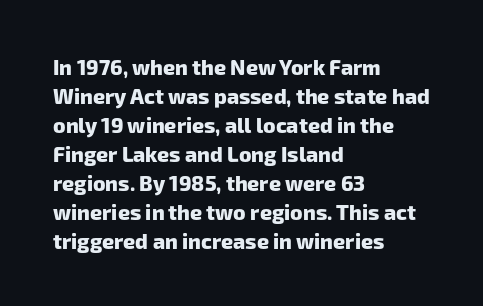
A clean baseline with only descenders dipping below it. The sample has been set heavy, in full bold. Evenly set lines give the paragraph a standard silhouette. This rendering leaves character spacing at its baseline value. Notice how the passage keeps a crisp vertical edge on the left only.
